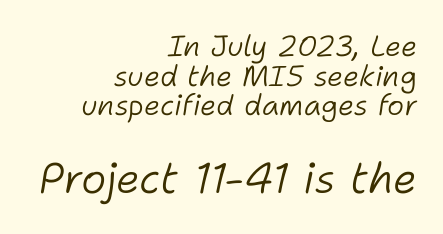
The image shows 43 px light type, italic (leaning right); set right-aligned, tight line spacing (1.02x), normal letter spacing, not underlined; the second (bottom) block is 1.48x larger; low stroke contrast and a medium x-height.
